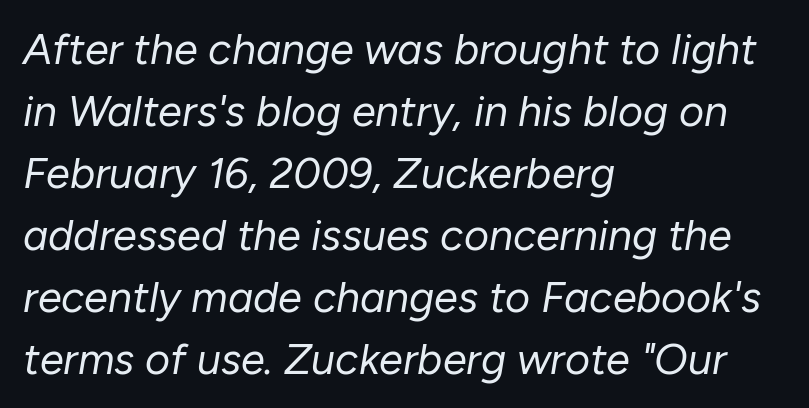
The image shows 43 px regular-weight type, italic (leaning right); set left-aligned, normal line spacing (1.44x), normal letter spacing, not underlined; low stroke contrast and a medium x-height.
